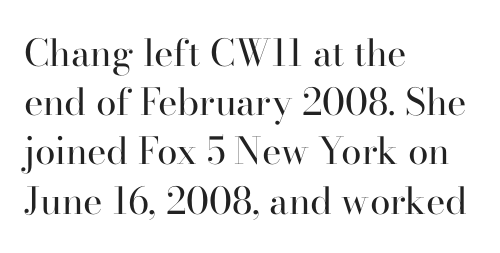
Q: Is the text bold? A: No.
Q: Is the text italic (slanted)? A: No, it is upright.
Q: Is the typeface a serif or a sans-serif typeface? A: Serif.
Q: Is the text underlined? A: No.
Q: How is the paragraph aligned? A: Left-aligned.
Q: Is the spacing between letters normal or unusually wide? A: Normal.
Q: Is the spacing between lines tight, normal or loose? A: Normal.
Q: Width (condensed, normal, or wide)? A: Normal.
Q: Stroke contrast? A: High.
Q: x-height? A: Small.
Q: Monospaced? A: No.
